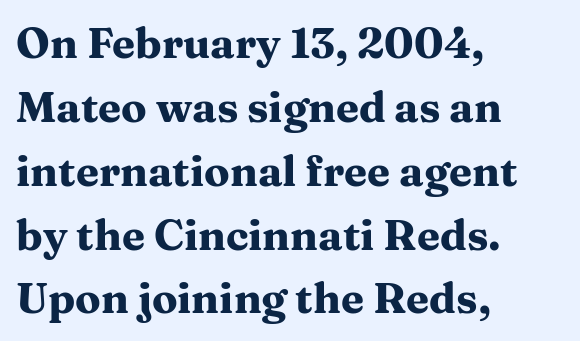
The image shows 42 px heavy, wide serif type, upright; set left-aligned, normal line spacing (1.52x), normal letter spacing, not underlined; medium stroke contrast and a medium x-height.
